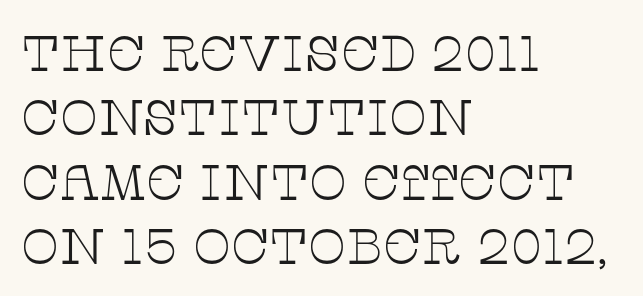
The space directly below the letters is spotless. Is the letter spacing exaggerated? No — it looks like the ordinary default. When letters stand straight like this, we call the style roman or upright. These lines are rendered in a variable-pitch font. The typeface has the unassuming heft of standard copy or less. Left-aligned paragraph, ragged on the right.
